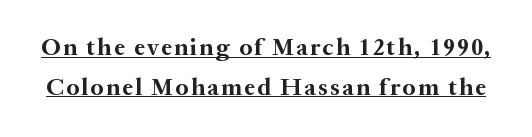
Q: Is the text bold? A: Yes.
Q: Is the text italic (slanted)? A: No, it is upright.
Q: Is the text underlined? A: Yes.
Q: Is the spacing between lines tight, normal or loose? A: Normal.
